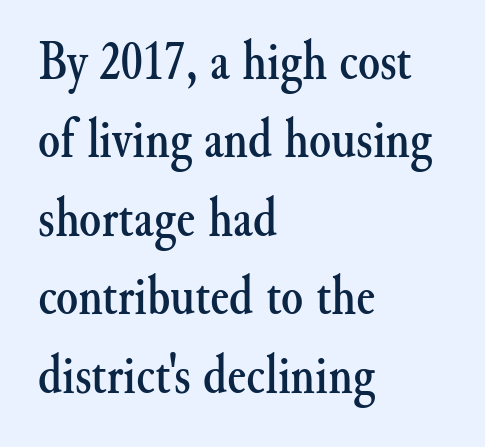
The image shows 56 px serif type, upright; set left-aligned, normal line spacing (1.4x), normal letter spacing, not underlined; medium stroke contrast and a small x-height.
